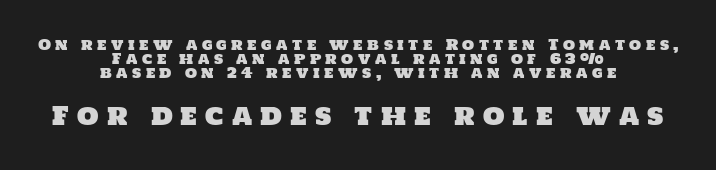
Q: Is the text underlined? A: No.
Q: How is the paragraph aligned? A: Centered.
Q: Is the spacing between letters normal or unusually wide? A: Unusually wide.
Q: Is the spacing between lines tight, normal or loose? A: Tight.
Q: Which block of text is set in a larger size, the first (top) or the second (bottom)? A: The second (bottom) one.
